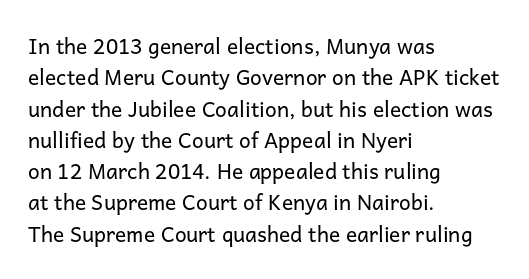
The image shows 21 px text type, upright; set left-aligned, normal line spacing (1.49x), normal letter spacing, not underlined.
